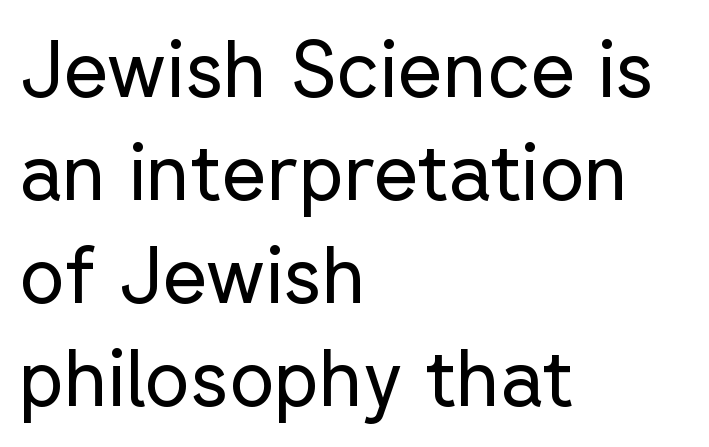
Unlike italic type, these characters show no tilt at all. The rendering anchors every line to the left-hand side. Honestly, the row spacing looks completely unremarkable. The passage shown is not bold in any degree. Proportional: the letters do not fall into vertical columns. Stroke terminals: plain, sans-serif.
